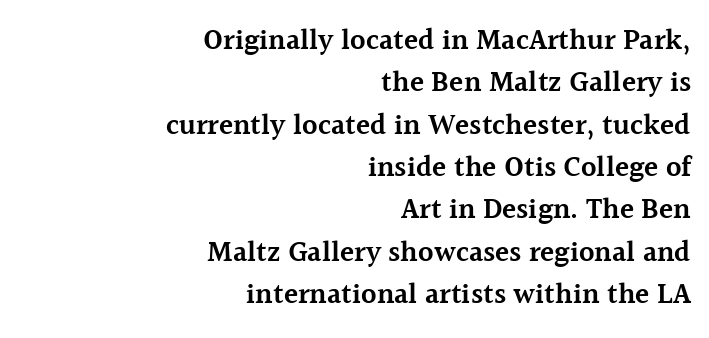
Q: Is the text bold? A: Semi-bold.
Q: Is the text italic (slanted)? A: No, it is upright.
Q: Is the typeface a serif or a sans-serif typeface? A: Serif.
Q: Is the text underlined? A: No.
Q: How is the paragraph aligned? A: Right-aligned.
Q: Is the spacing between letters normal or unusually wide? A: Normal.
Q: Is the spacing between lines tight, normal or loose? A: Normal.
Q: Width (condensed, normal, or wide)? A: Normal.
Q: x-height? A: Medium.
Q: Monospaced? A: No.
